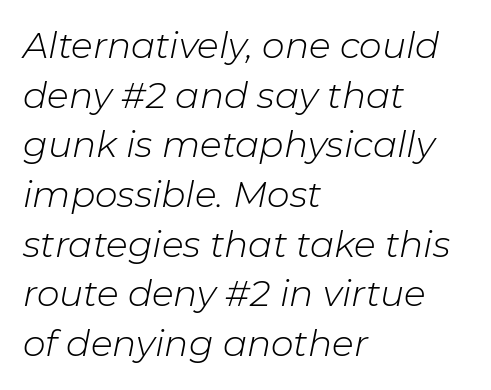
Q: Is the text bold? A: No.
Q: Is the text italic (slanted)? A: Yes, it leans right by about 11 degrees.
Q: Is the text underlined? A: No.
Q: How is the paragraph aligned? A: Left-aligned.
Q: Is the spacing between letters normal or unusually wide? A: Normal.
Q: Is the spacing between lines tight, normal or loose? A: Normal.
Q: Width (condensed, normal, or wide)? A: Normal.
Q: Stroke contrast? A: Low.
Q: x-height? A: Medium.
Q: Monospaced? A: No.
